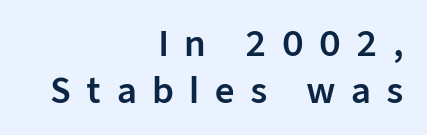
{"serif": "no", "italic": "no", "width": "normal", "stroke_contrast": "low", "x_height": "medium", "monospaced": "no", "underline": "no", "align": "right", "line_spacing": "normal", "line_spacing_ratio": 1.38, "letter_spacing": "wide", "letter_spacing_em": 0.45, "glyph_px": 34}
